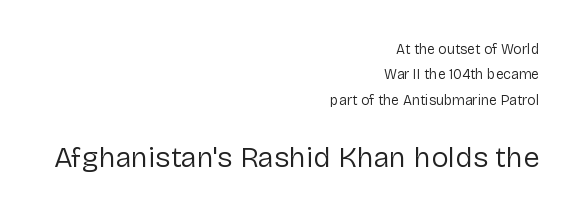
{"serif": "no", "italic": "no", "bold": "no", "weight": "regular", "width": "normal", "stroke_contrast": "low", "x_height": "medium", "monospaced": "no", "underline": "no", "align": "right", "line_spacing_ratio": 1.82, "letter_spacing": "normal", "letter_spacing_em": 0.0, "larger_block": "second", "size_ratio": 2.07, "glyph_px": 29}
